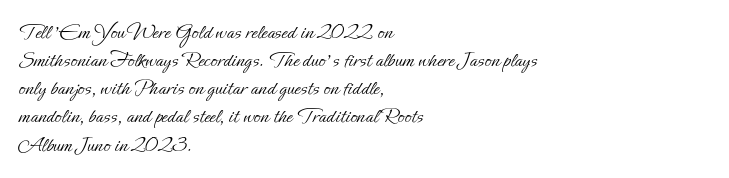
{"bold": "no", "underline": "no", "align": "left", "line_spacing": "normal", "line_spacing_ratio": 1.28, "letter_spacing": "normal", "letter_spacing_em": 0.0, "glyph_px": 22}
